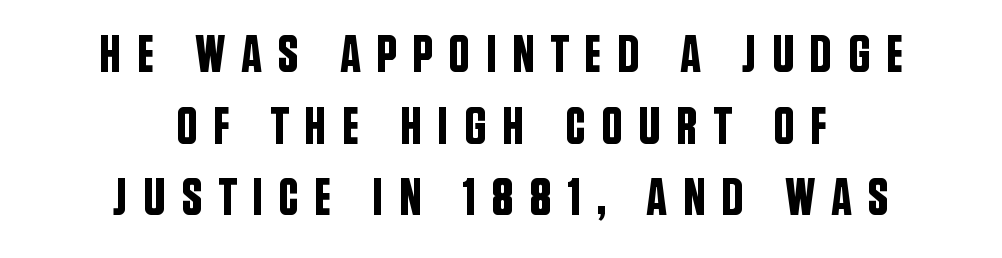
The image shows 53 px condensed sans-serif type, upright; set centered, normal line spacing (1.35x), unusually wide letter spacing (+0.29 em), not underlined; low stroke contrast and a large x-height.
